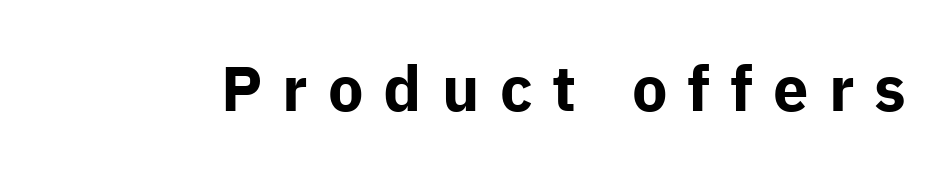
{"serif": "no", "italic": "no", "bold": "yes", "weight": "bold", "width": "normal", "stroke_contrast": "low", "x_height": "medium", "monospaced": "no", "underline": "no", "letter_spacing": "wide", "letter_spacing_em": 0.32, "glyph_px": 63}
